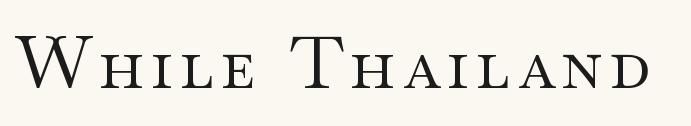
Q: Is the text bold? A: No.
Q: Is the text italic (slanted)? A: No, it is upright.
Q: Is the typeface a serif or a sans-serif typeface? A: Serif.
Q: Is the text underlined? A: No.
Q: Width (condensed, normal, or wide)? A: Wide.
Q: Stroke contrast? A: Medium.
Q: x-height? A: Small.
Q: Monospaced? A: No.
